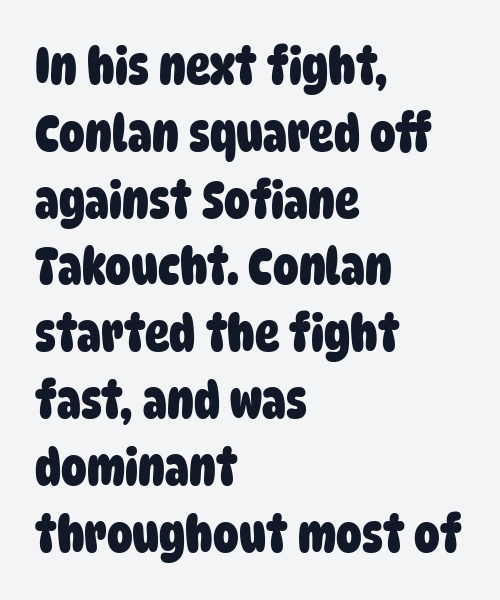
The image shows 51 px heavy, condensed sans-serif type; set left-aligned, normal line spacing (1.31x), normal letter spacing, not underlined; low stroke contrast and a large x-height.
